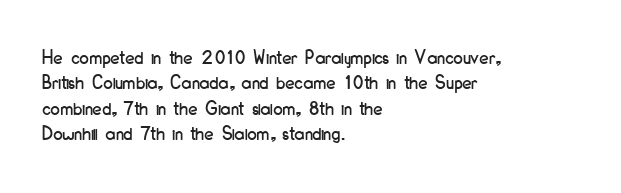
{"italic": "no", "underline": "no", "align": "left", "line_spacing_ratio": 1.21, "letter_spacing": "normal", "letter_spacing_em": 0.0, "glyph_px": 21}
